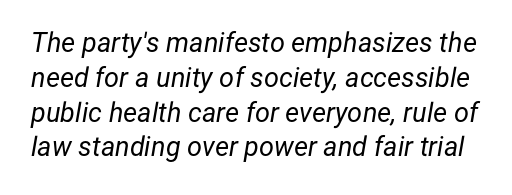
Rendered with sloped, italic letterforms. A normal amount of white space separates one row of letters from the next. Descender tails drop into unmarked territory. The strokes carry an ordinary text weight at most. Short note: letters normally spaced.
